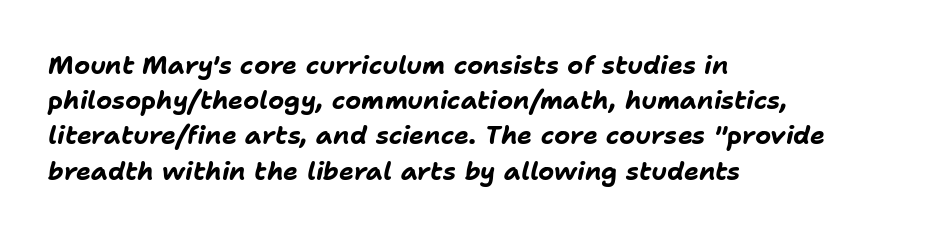
Is there much room between lines? A standard amount, neither cramped nor airy. The font is running at its bold setting. Teacher's note: observe the even left margin — that is flush-left alignment. In terms of letterspacing, this is plain default setting. Tall strokes in this sample are angled rather than plumb.
